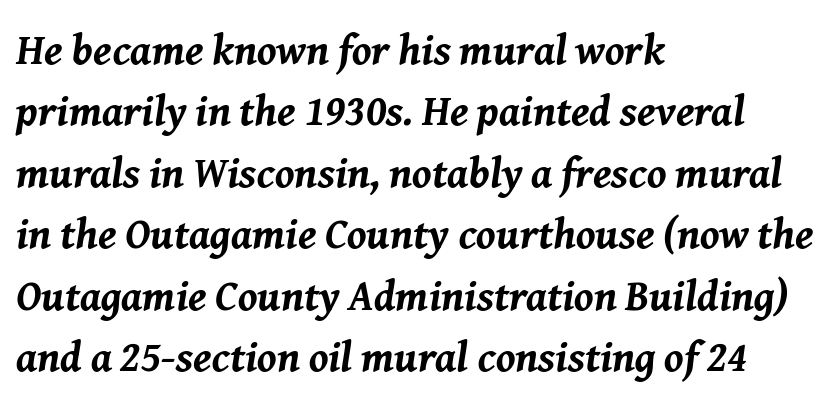
The image shows 43 px bold type, italic (leaning right); set left-aligned, normal line spacing (1.43x), normal letter spacing, not underlined; medium stroke contrast and a medium x-height.
